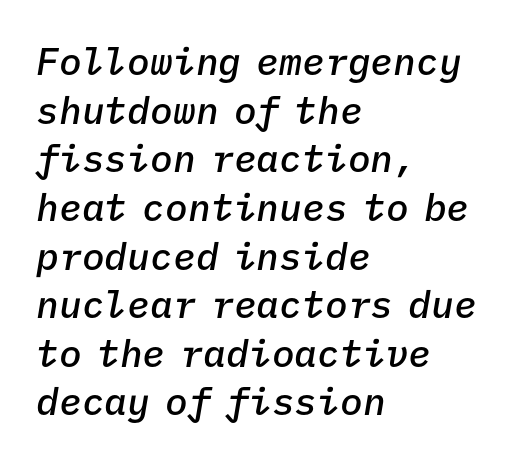
Q: Is the text bold? A: Semi-bold.
Q: Is the text italic (slanted)? A: Yes, it leans right by about 9 degrees.
Q: Is the text underlined? A: No.
Q: How is the paragraph aligned? A: Left-aligned.
Q: Is the spacing between letters normal or unusually wide? A: Normal.
Q: Is the spacing between lines tight, normal or loose? A: Normal.
Q: Width (condensed, normal, or wide)? A: Normal.
Q: Stroke contrast? A: Low.
Q: x-height? A: Medium.
Q: Monospaced? A: Yes.
